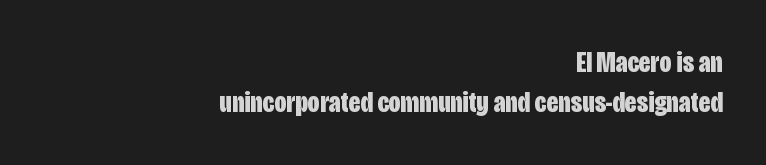
{"serif": "no", "italic": "no", "bold": "yes", "weight": "bold", "width": "condensed", "stroke_contrast": "low", "x_height": "large", "monospaced": "no", "underline": "no", "align": "right", "line_spacing": "normal", "line_spacing_ratio": 1.33, "letter_spacing": "normal", "letter_spacing_em": 0.0, "glyph_px": 30}
